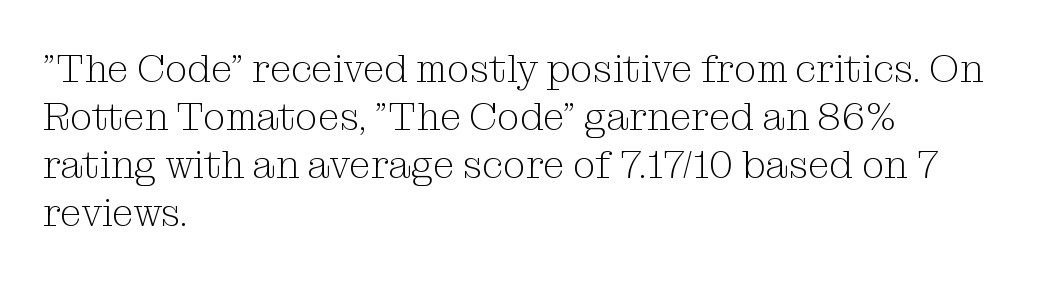
The passage shown is typeset with a serif family. Is the letter spacing exaggerated? No — it looks like the ordinary default. Every stem runs plumb, perpendicular to the baseline. Descenders hang freely into open space. If you drew a ruler down the left edge, every line would touch it.
